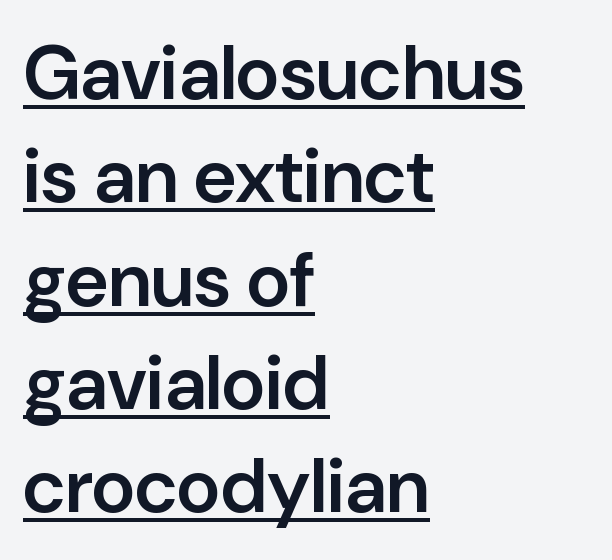
Ordinary non-slanted type is in use. Bold? Not quite — semibold, heavier than regular but stopping short. Visually the block forms a straight wall on the left and a jagged coastline on the right. Stroke terminals: plain, sans-serif. Nobody touched the tracking dial on this one.
